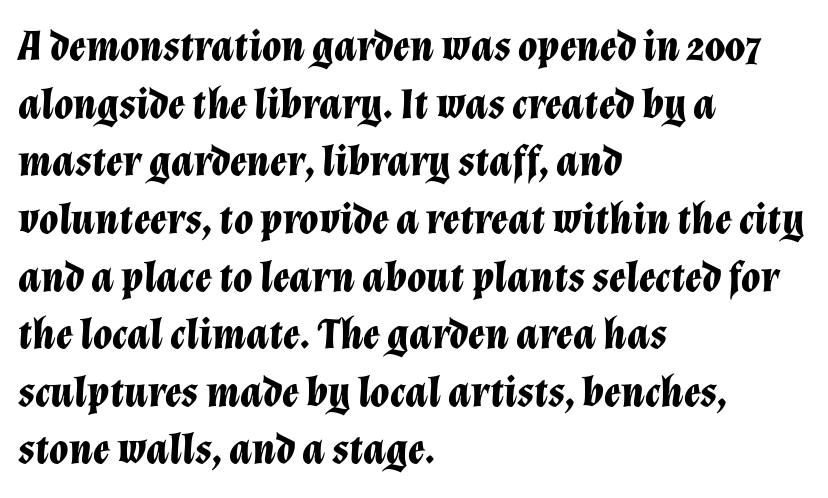
{"italic": "yes", "lean": "right", "slant_degrees": 12, "bold": "yes", "weight": "bold", "width": "normal", "stroke_contrast": "low", "x_height": "medium", "monospaced": "no", "underline": "no", "align": "left", "line_spacing": "normal", "line_spacing_ratio": 1.31, "letter_spacing": "normal", "letter_spacing_em": 0.0, "glyph_px": 44}
